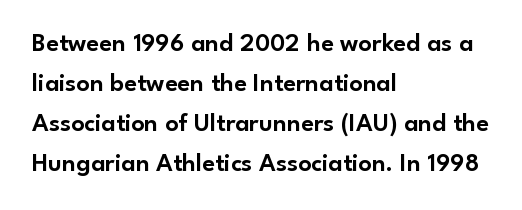
{"italic": "no", "underline": "no", "align": "left", "line_spacing": "normal", "line_spacing_ratio": 1.54, "letter_spacing": "normal", "letter_spacing_em": 0.0, "glyph_px": 26}
